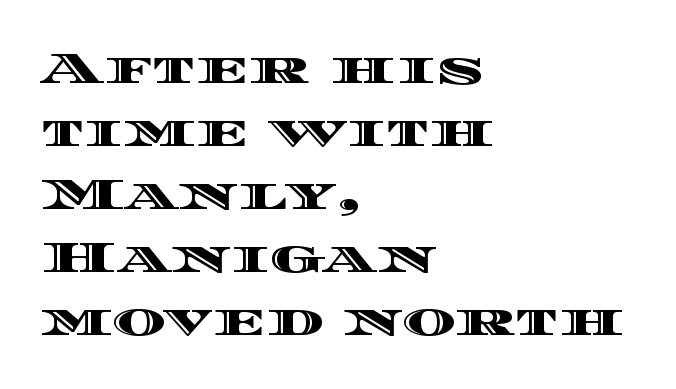
Q: Is the text italic (slanted)? A: No, it is upright.
Q: Is the text underlined? A: No.
Q: How is the paragraph aligned? A: Left-aligned.
Q: Is the spacing between letters normal or unusually wide? A: Normal.
Q: Is the spacing between lines tight, normal or loose? A: Normal.
Q: Width (condensed, normal, or wide)? A: Wide.
Q: x-height? A: Large.
Q: Monospaced? A: No.
